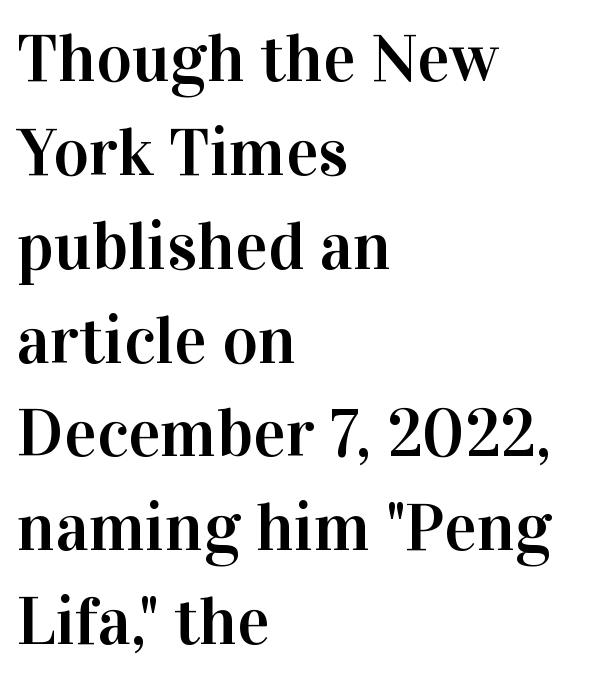
{"serif": "yes", "italic": "no", "width": "normal", "stroke_contrast": "high", "x_height": "medium", "monospaced": "no", "underline": "no", "align": "left", "line_spacing": "normal", "line_spacing_ratio": 1.38, "letter_spacing": "normal", "letter_spacing_em": 0.0, "glyph_px": 68}
